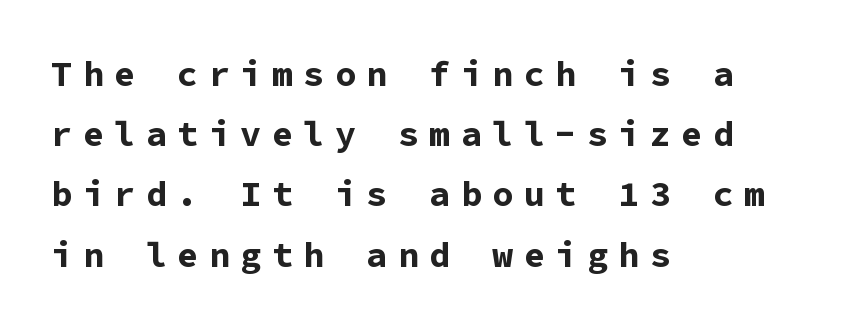
The image shows 35 px bold sans-serif type, upright, monospaced; set left-aligned, line spacing 1.72x, unusually wide letter spacing (+0.3 em), not underlined; low stroke contrast and a medium x-height.
